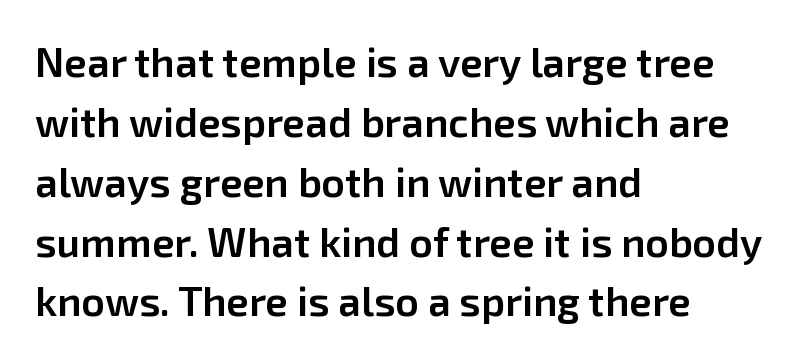
Q: Is the text bold? A: Semi-bold.
Q: Is the text italic (slanted)? A: No, it is upright.
Q: Is the typeface a serif or a sans-serif typeface? A: Sans-serif.
Q: Is the text underlined? A: No.
Q: How is the paragraph aligned? A: Left-aligned.
Q: Is the spacing between letters normal or unusually wide? A: Normal.
Q: Is the spacing between lines tight, normal or loose? A: Normal.
Q: Width (condensed, normal, or wide)? A: Normal.
Q: Stroke contrast? A: Low.
Q: x-height? A: Medium.
Q: Monospaced? A: No.
